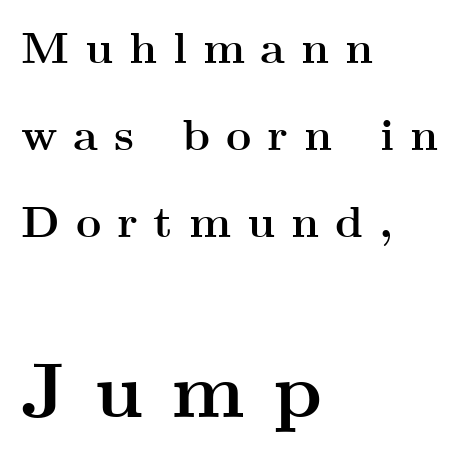
The letters in the lower block stand taller than those in the block above. A student would call this left alignment; a typographer would say flush left, rag right. The rendering uses natural spacing where letterforms have individual widths. Is there any slant? The stems are plumb.
